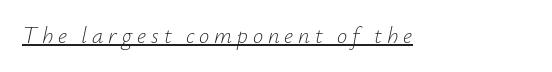
What stands out about the letter spacing? Its width — letters are far apart. Slanted lettering throughout. Unbolded letterforms with no extra heft. Check the space under the baseline: a stroke is drawn there.
